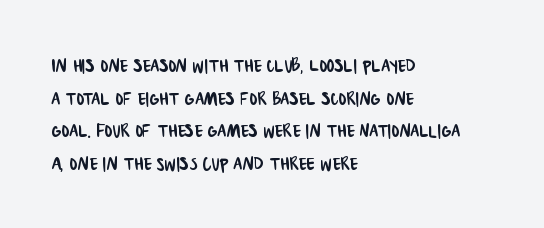
Q: Is the text underlined? A: No.
Q: How is the paragraph aligned? A: Left-aligned.
Q: Is the spacing between letters normal or unusually wide? A: Normal.
Q: Is the spacing between lines tight, normal or loose? A: Normal.
